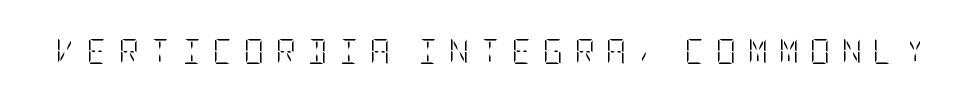
{"italic": "no", "bold": "no", "underline": "no", "letter_spacing": "wide", "letter_spacing_em": 0.44, "glyph_px": 25}
